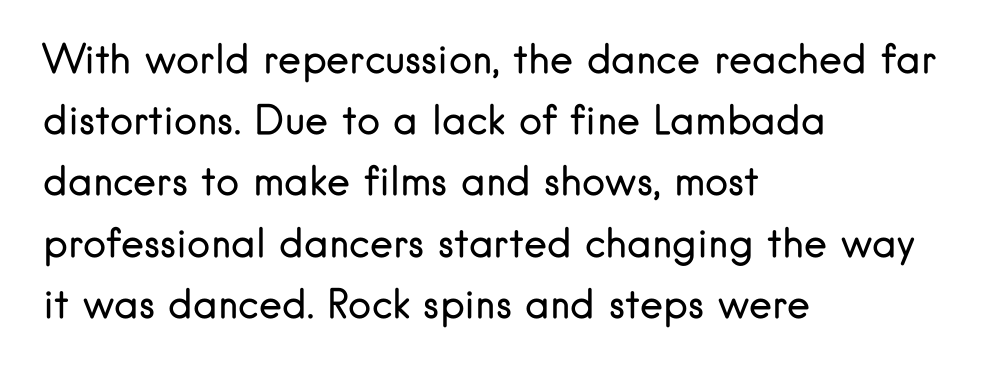
Leftover space on each line is placed entirely after the last word. A typesetter would call this proportional, since set widths differ per character. Stroke terminals: plain, sans-serif. How are the letters spaced? Ordinarily, with no added tracking. If you drew a line through each stem, it would be perfectly vertical.
